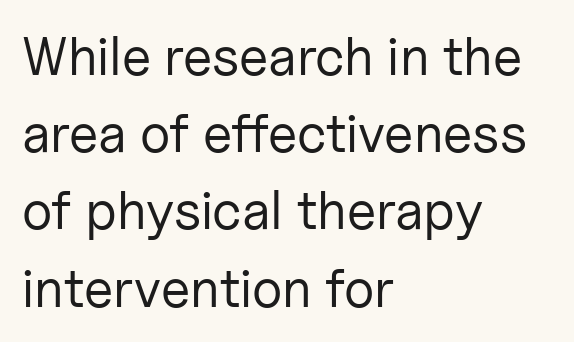
{"serif": "no", "italic": "no", "bold": "no", "weight": "regular", "width": "normal", "stroke_contrast": "low", "x_height": "medium", "monospaced": "no", "underline": "no", "align": "left", "line_spacing": "normal", "line_spacing_ratio": 1.43, "letter_spacing": "normal", "letter_spacing_em": 0.0, "glyph_px": 54}
